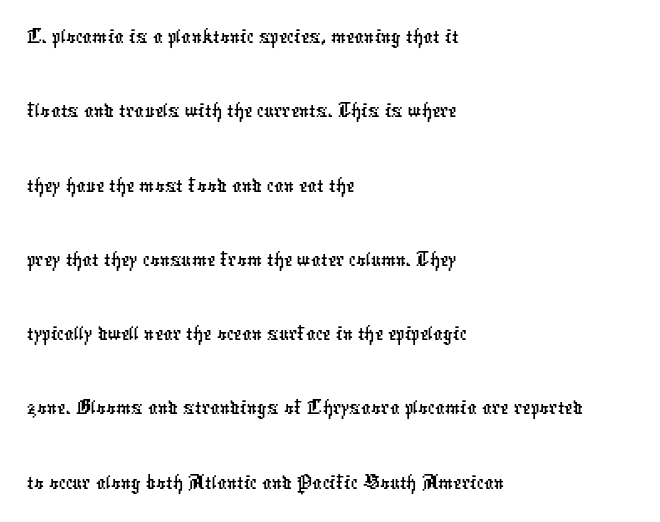
{"serif": "no", "width": "condensed", "stroke_contrast": "low", "x_height": "medium", "monospaced": "no", "underline": "no", "align": "left", "line_spacing": "normal", "line_spacing_ratio": 1.58, "letter_spacing": "normal", "letter_spacing_em": 0.0, "glyph_px": 47}
